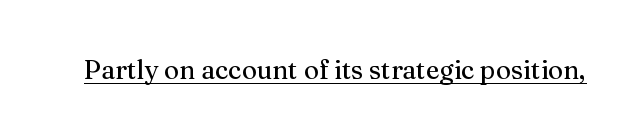
The image shows 26 px text type, upright; set normal letter spacing, underlined.
